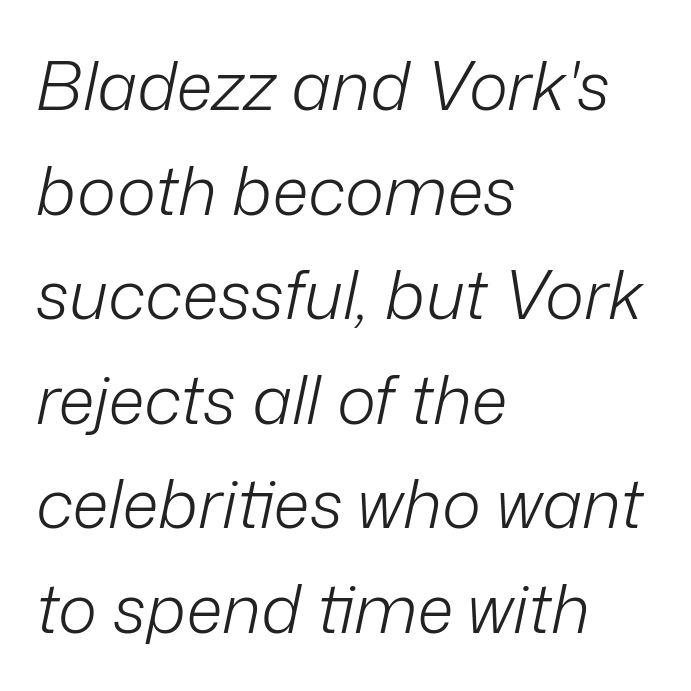
A typesetter would call this proportional, since set widths differ per character. Notice how the stems are inclined rather than vertical — that's the hallmark of italics. Casual observation: everything's shoved over to the left. These lines keep a tight, regular rhythm from letter to letter.
